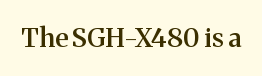
{"italic": "no", "bold": "semi", "underline": "no", "letter_spacing": "normal", "letter_spacing_em": 0.0, "glyph_px": 26}
